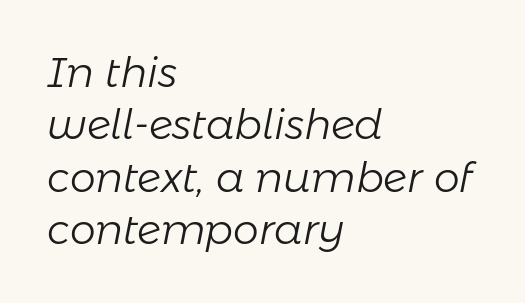
{"italic": "yes", "lean": "right", "slant_degrees": 11, "bold": "no", "weight": "light", "width": "normal", "stroke_contrast": "low", "x_height": "medium", "monospaced": "no", "underline": "no", "align": "left", "line_spacing": "normal", "line_spacing_ratio": 1.28, "letter_spacing": "normal", "letter_spacing_em": 0.0, "glyph_px": 41}
